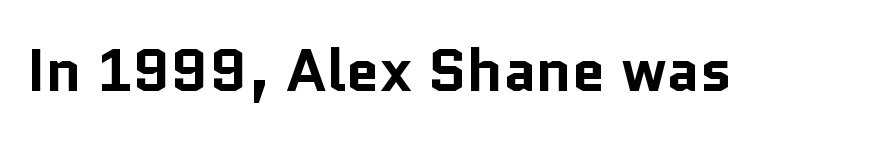
Does extra space separate the letters? No, they use regular spacing. Are there feet on the stems? There aren't — it's a sans. Here the designer chose a conventional face with non-uniform glyph widths. Letters rest on an invisible, unmarked baseline. The letters stand upright; this is a roman face.
